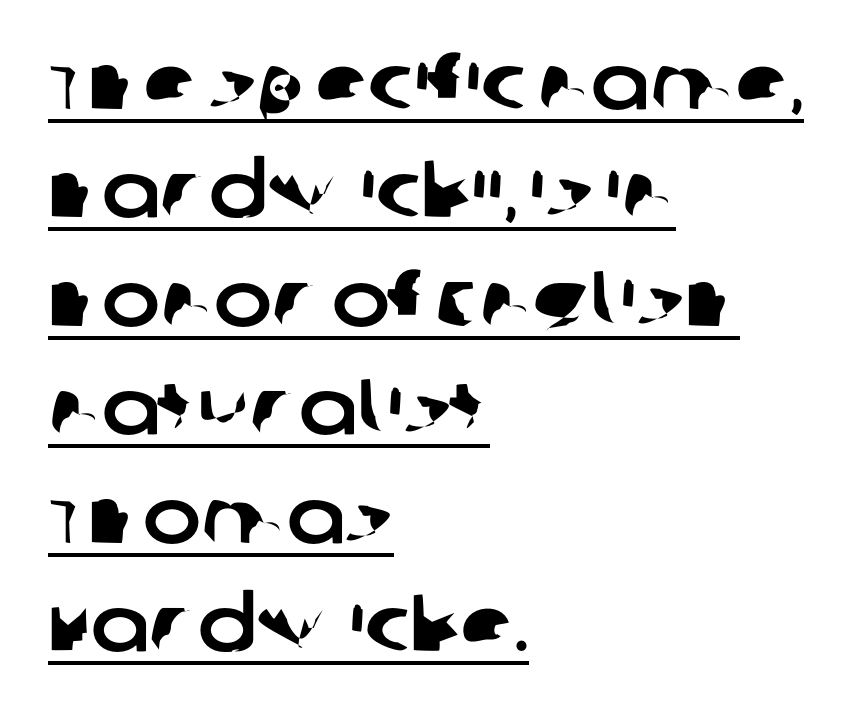
{"serif": "no", "width": "normal", "stroke_contrast": "low", "x_height": "large", "monospaced": "no", "underline": "yes", "align": "left", "line_spacing": "normal", "line_spacing_ratio": 1.39, "letter_spacing": "normal", "letter_spacing_em": 0.0, "glyph_px": 78}
